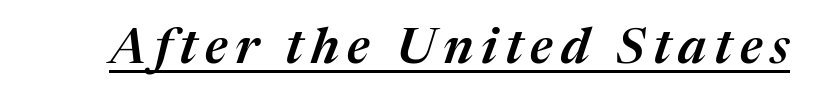
Designer's note — italics engaged. Here the designer chose a conventional face with non-uniform glyph widths. Every word sits above its own underline. Does the weight exceed regular? Yes, but only to semibold.
